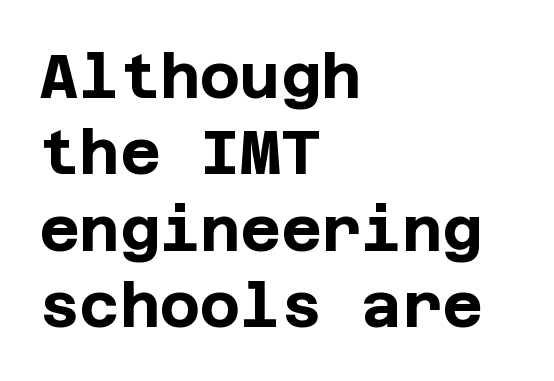
The zone under the glyphs is completely vacant. Italic? Not at all — the glyphs are vertical. Examine the stroke ends and you'll find no serifs. This rendering uses left alignment, leaving the right contour irregular. Students, this is bold: see how much ink each stroke carries. The letterforms sit shoulder to shoulder at normal distance.
